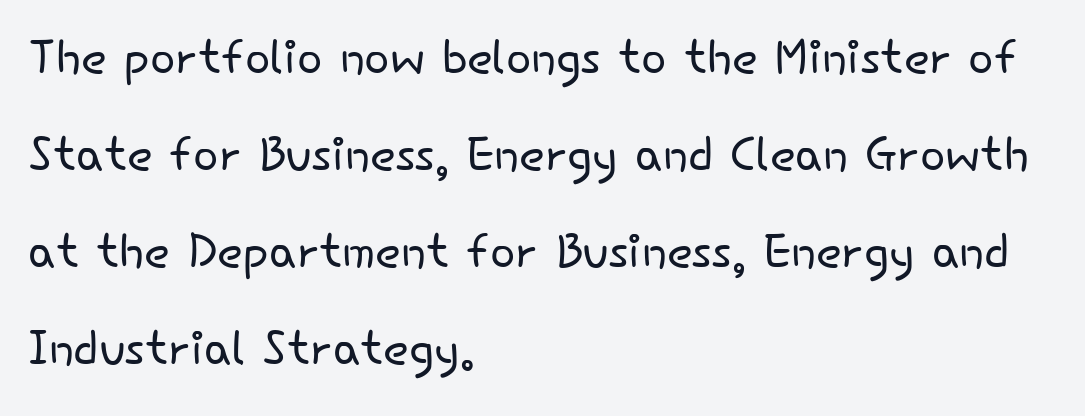
The image shows 67 px light sans-serif type, upright; set left-aligned, normal line spacing (1.45x), normal letter spacing, not underlined; low stroke contrast and a small x-height.
